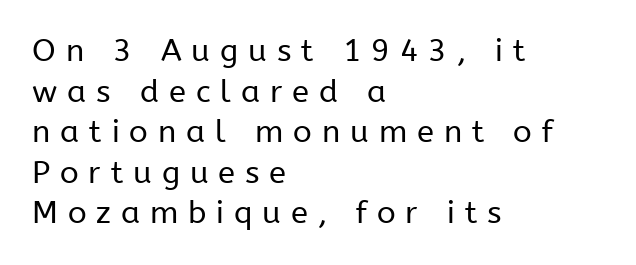
{"serif": "no", "italic": "no", "bold": "no", "weight": "regular", "width": "normal", "stroke_contrast": "low", "x_height": "medium", "monospaced": "no", "underline": "no", "align": "left", "line_spacing": "normal", "line_spacing_ratio": 1.31, "letter_spacing": "wide", "letter_spacing_em": 0.32, "glyph_px": 31}
